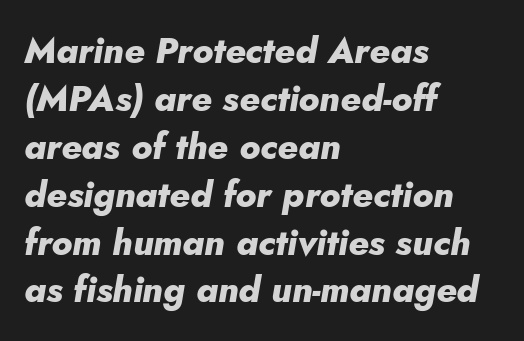
The glyphs have the mass of a bold cut. Beneath every word, the page is bare. In CSS terms this would be text-align: left. You could not count columns in this text — the font is proportionally spaced. The font's italic variant was chosen for this text.
